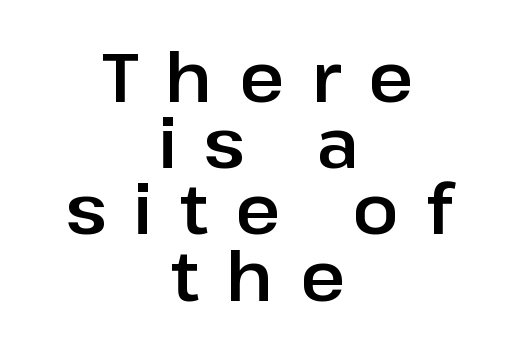
{"serif": "no", "italic": "no", "width": "normal", "stroke_contrast": "low", "x_height": "medium", "monospaced": "no", "underline": "no", "align": "center", "line_spacing": "tight", "line_spacing_ratio": 0.96, "letter_spacing": "wide", "letter_spacing_em": 0.39, "glyph_px": 69}
